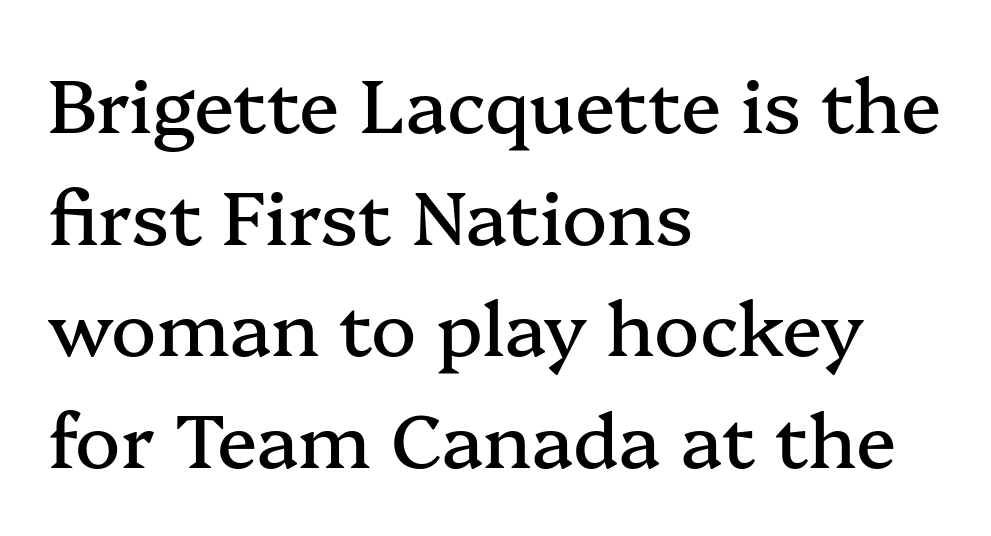
{"serif": "yes", "italic": "no", "width": "normal", "stroke_contrast": "medium", "x_height": "medium", "monospaced": "no", "underline": "no", "align": "left", "line_spacing": "normal", "line_spacing_ratio": 1.49, "letter_spacing": "normal", "letter_spacing_em": 0.0, "glyph_px": 75}
